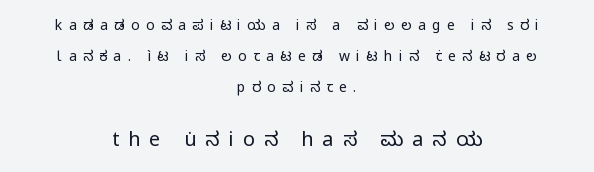
{"italic": "no", "bold": "no", "underline": "no", "align": "center", "line_spacing": "loose", "line_spacing_ratio": 2.23, "letter_spacing": "wide", "letter_spacing_em": 0.45, "larger_block": "second", "size_ratio": 1.43, "glyph_px": 20}
